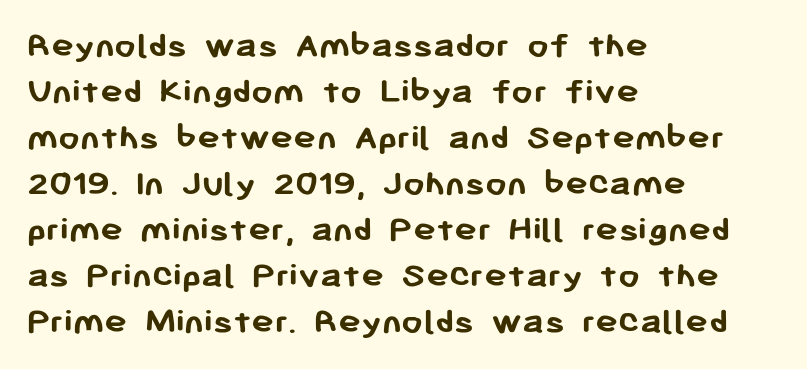
Q: Is the text bold? A: Yes.
Q: Is the text italic (slanted)? A: No, it is upright.
Q: Is the typeface a serif or a sans-serif typeface? A: Sans-serif.
Q: Is the text underlined? A: No.
Q: How is the paragraph aligned? A: Left-aligned.
Q: Is the spacing between letters normal or unusually wide? A: Normal.
Q: Width (condensed, normal, or wide)? A: Normal.
Q: Stroke contrast? A: Low.
Q: x-height? A: Medium.
Q: Monospaced? A: No.
